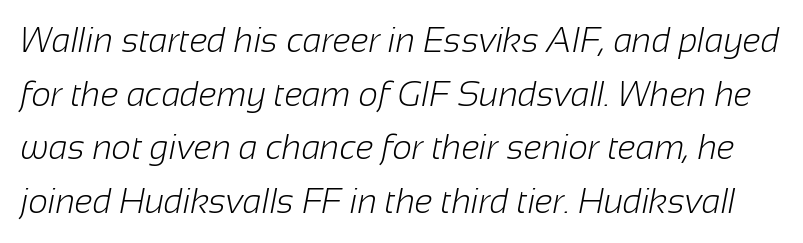
How would I describe the line gaps? Plain and ordinary. Each letter's strokes conclude bluntly, with no projecting serifs. Glyph-to-glyph distance matches everyday printed text. Ink coverage per letter is moderate at most.
